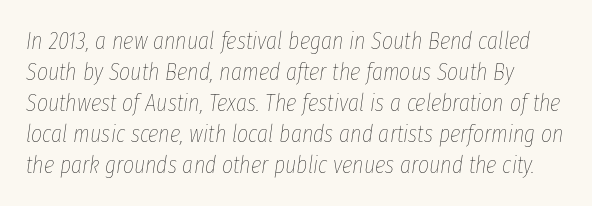
Q: Is the text bold? A: No.
Q: Is the text italic (slanted)? A: Yes, it leans right by about 8 degrees.
Q: Is the text underlined? A: No.
Q: Is the spacing between letters normal or unusually wide? A: Normal.
Q: Is the spacing between lines tight, normal or loose? A: Normal.
